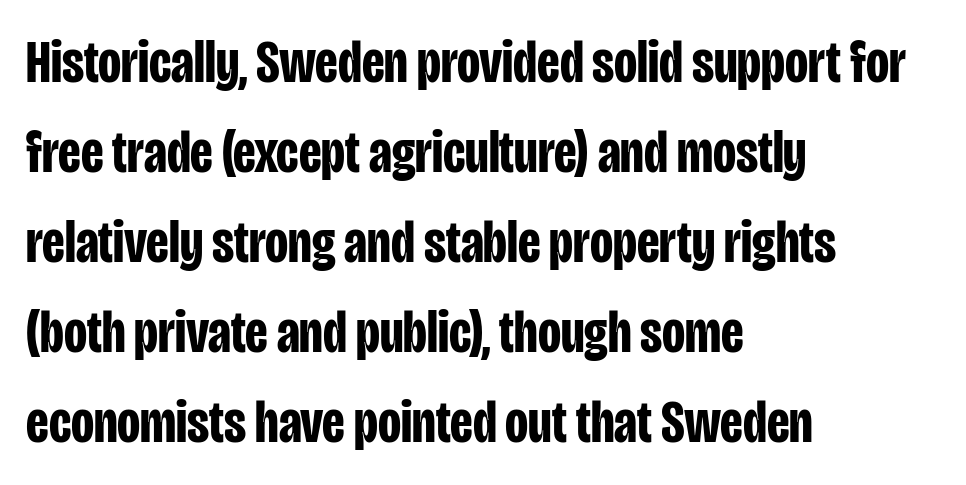
Q: Is the text bold? A: Yes.
Q: Is the text italic (slanted)? A: No, it is upright.
Q: Is the typeface a serif or a sans-serif typeface? A: Sans-serif.
Q: Is the text underlined? A: No.
Q: How is the paragraph aligned? A: Left-aligned.
Q: Is the spacing between letters normal or unusually wide? A: Normal.
Q: Is the spacing between lines tight, normal or loose? A: Normal.
Q: Width (condensed, normal, or wide)? A: Condensed.
Q: Stroke contrast? A: Low.
Q: x-height? A: Large.
Q: Monospaced? A: No.
